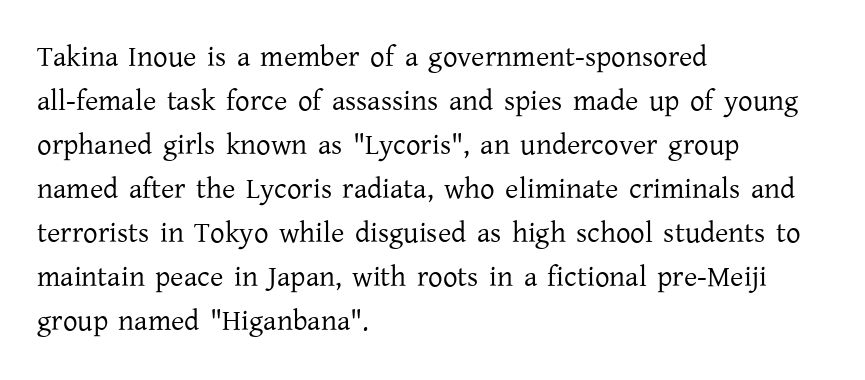
The image shows 29 px regular-weight serif type, upright; set left-aligned, normal line spacing (1.52x), normal letter spacing, not underlined; low stroke contrast and a medium x-height.
